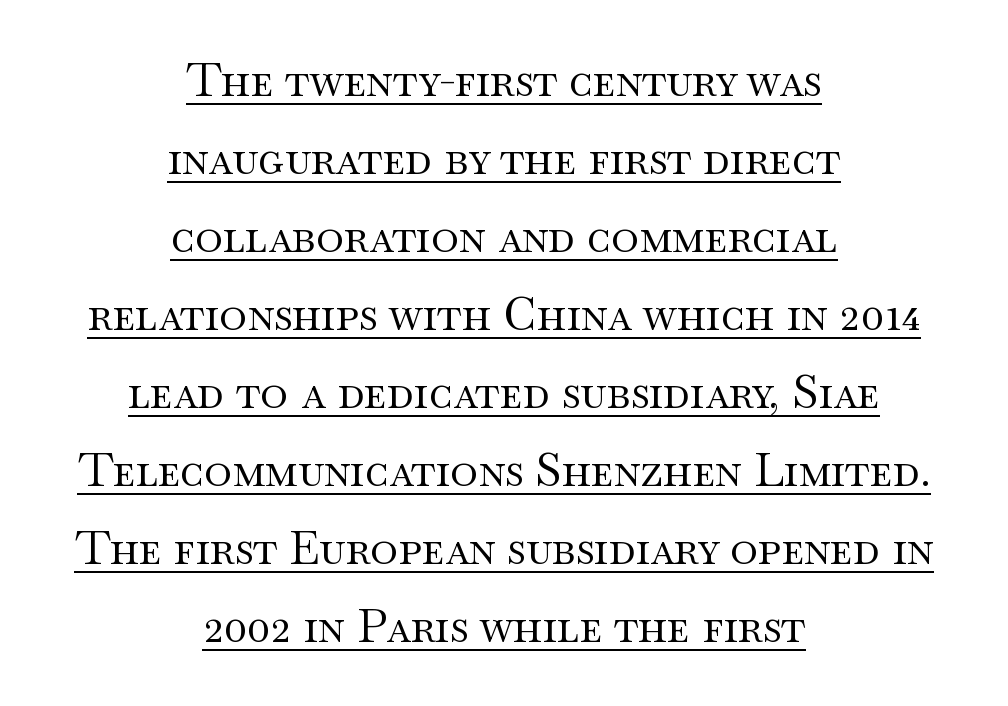
Caption: lettering with a line underneath. Here the designer chose a conventional face with non-uniform glyph widths. Tall strokes in this sample are plumb rather than angled. Vertically, the passage feels balanced, rows spaced as you'd expect. Type style note: has serifs.
